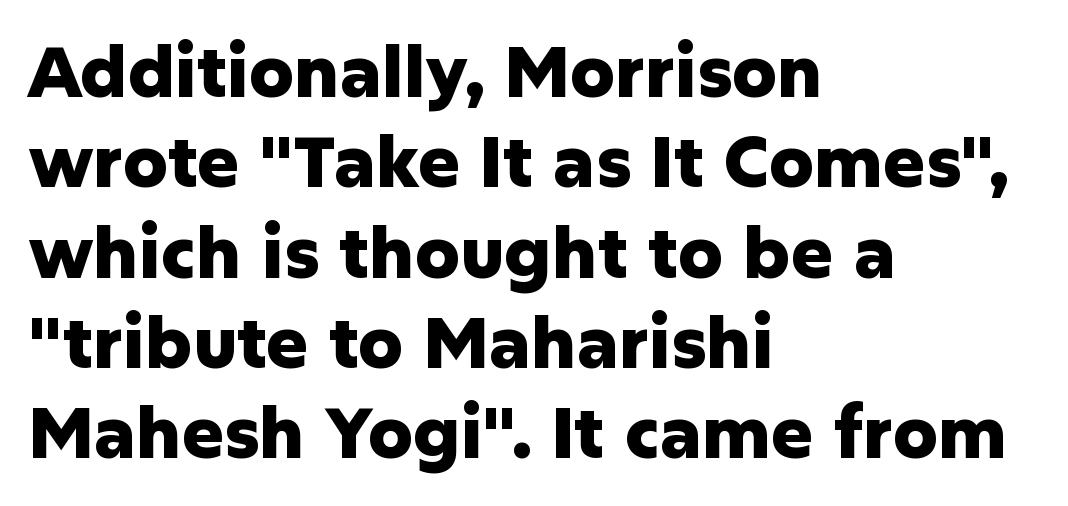
Q: Is the text bold? A: Yes.
Q: Is the text italic (slanted)? A: No, it is upright.
Q: Is the typeface a serif or a sans-serif typeface? A: Sans-serif.
Q: Is the text underlined? A: No.
Q: How is the paragraph aligned? A: Left-aligned.
Q: Is the spacing between letters normal or unusually wide? A: Normal.
Q: Is the spacing between lines tight, normal or loose? A: Normal.
Q: Width (condensed, normal, or wide)? A: Normal.
Q: Stroke contrast? A: Low.
Q: x-height? A: Medium.
Q: Monospaced? A: No.
